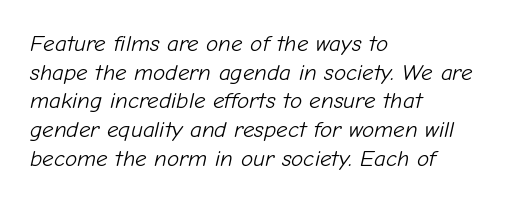
Heft: none added — not bold. Layout note: lines flush left. Students, note that the glyphs here touch the page at normal intervals. The rendering applies a slant to the glyphs. This rendering features lettering with no underline.
